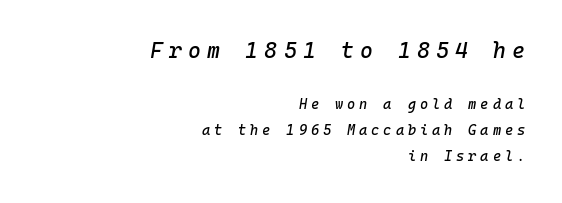
{"italic": "yes", "lean": "right", "slant_degrees": 10, "underline": "no", "align": "right", "line_spacing_ratio": 1.87, "letter_spacing": "wide", "letter_spacing_em": 0.28, "larger_block": "first", "size_ratio": 1.57, "glyph_px": 22}
